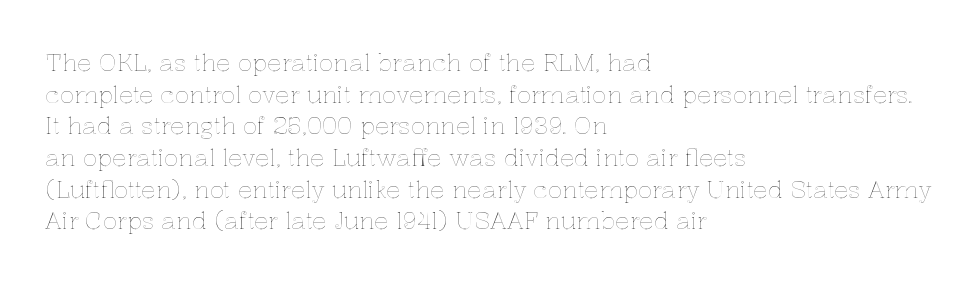
The image shows 24 px text type, upright; set left-aligned, normal line spacing (1.32x), normal letter spacing, not underlined.
